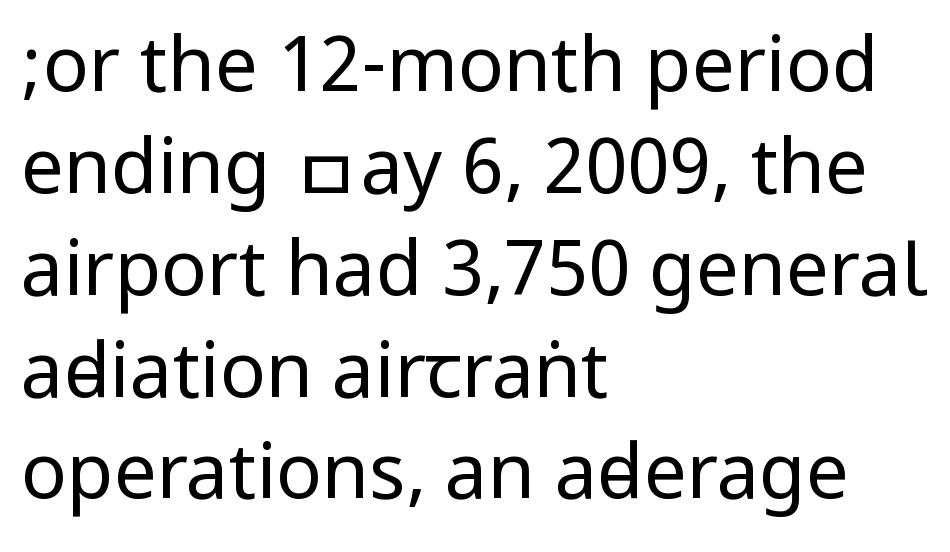
{"serif": "no", "italic": "no", "bold": "no", "weight": "regular", "width": "condensed", "stroke_contrast": "low", "underline": "no", "align": "left", "line_spacing": "normal", "line_spacing_ratio": 1.34, "letter_spacing": "normal", "letter_spacing_em": 0.0, "glyph_px": 76}
